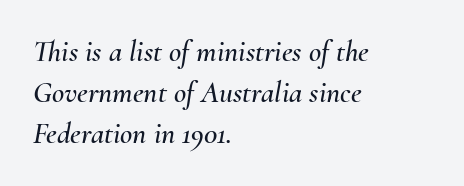
Line spacing here is normal. The letterforms sit shoulder to shoulder at normal distance. The area under the type is left untouched. In terms of posture, this sample is oblique.
